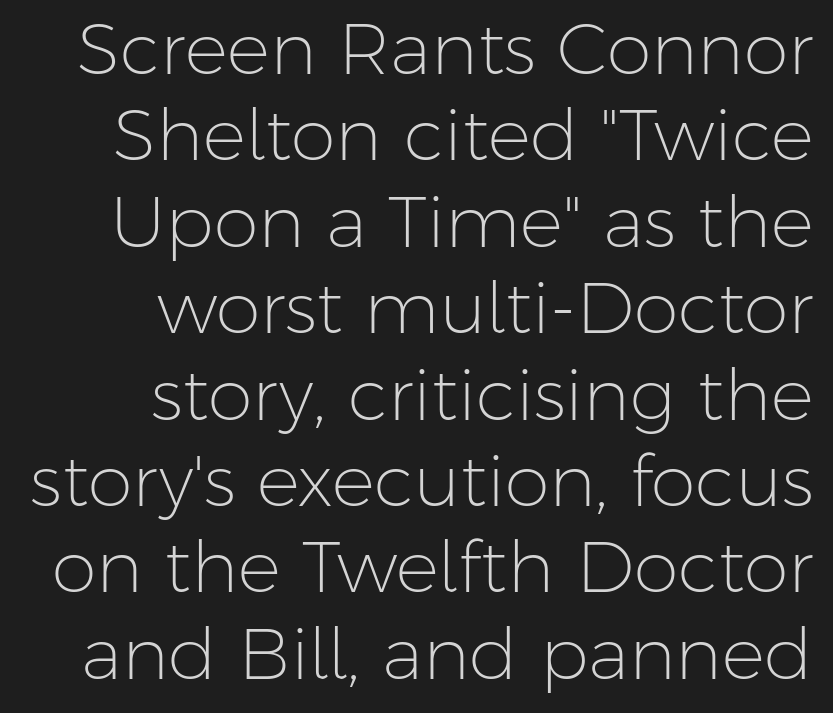
Q: Is the text bold? A: No.
Q: Is the text italic (slanted)? A: No, it is upright.
Q: Is the typeface a serif or a sans-serif typeface? A: Sans-serif.
Q: Is the text underlined? A: No.
Q: How is the paragraph aligned? A: Right-aligned.
Q: Is the spacing between letters normal or unusually wide? A: Normal.
Q: Width (condensed, normal, or wide)? A: Normal.
Q: Stroke contrast? A: Low.
Q: x-height? A: Medium.
Q: Monospaced? A: No.
